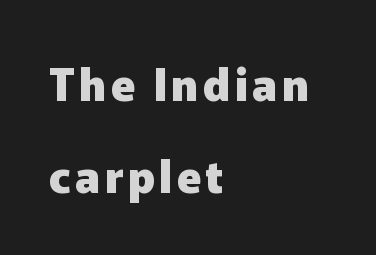
{"serif": "no", "italic": "no", "bold": "yes", "weight": "heavy", "width": "normal", "stroke_contrast": "low", "x_height": "medium", "monospaced": "no", "underline": "no", "align": "left", "line_spacing": "loose", "line_spacing_ratio": 2.09, "glyph_px": 44}
